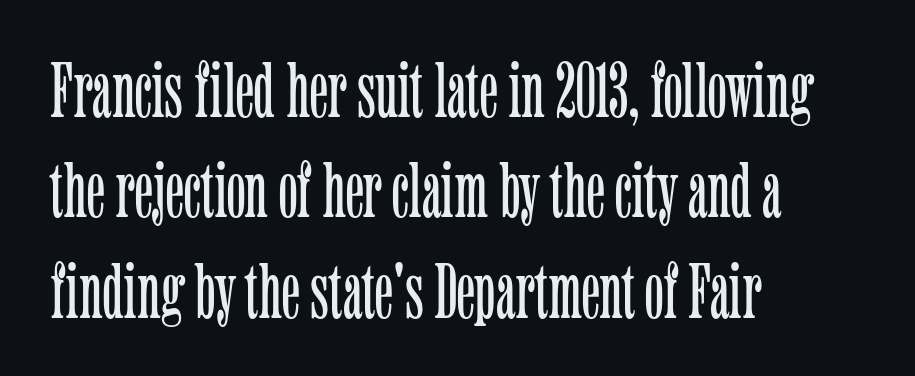
Q: Is the text bold? A: No.
Q: Is the text italic (slanted)? A: No, it is upright.
Q: Is the typeface a serif or a sans-serif typeface? A: Serif.
Q: Is the text underlined? A: No.
Q: How is the paragraph aligned? A: Left-aligned.
Q: Is the spacing between letters normal or unusually wide? A: Normal.
Q: Is the spacing between lines tight, normal or loose? A: Normal.
Q: Width (condensed, normal, or wide)? A: Condensed.
Q: Stroke contrast? A: Low.
Q: x-height? A: Medium.
Q: Monospaced? A: No.
